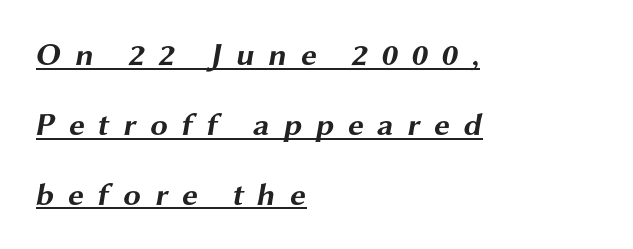
{"serif": "no", "bold": "yes", "weight": "bold", "width": "wide", "stroke_contrast": "medium", "x_height": "medium", "monospaced": "no", "underline": "yes", "align": "left", "line_spacing": "loose", "line_spacing_ratio": 2.18, "letter_spacing": "wide", "letter_spacing_em": 0.42, "glyph_px": 32}
